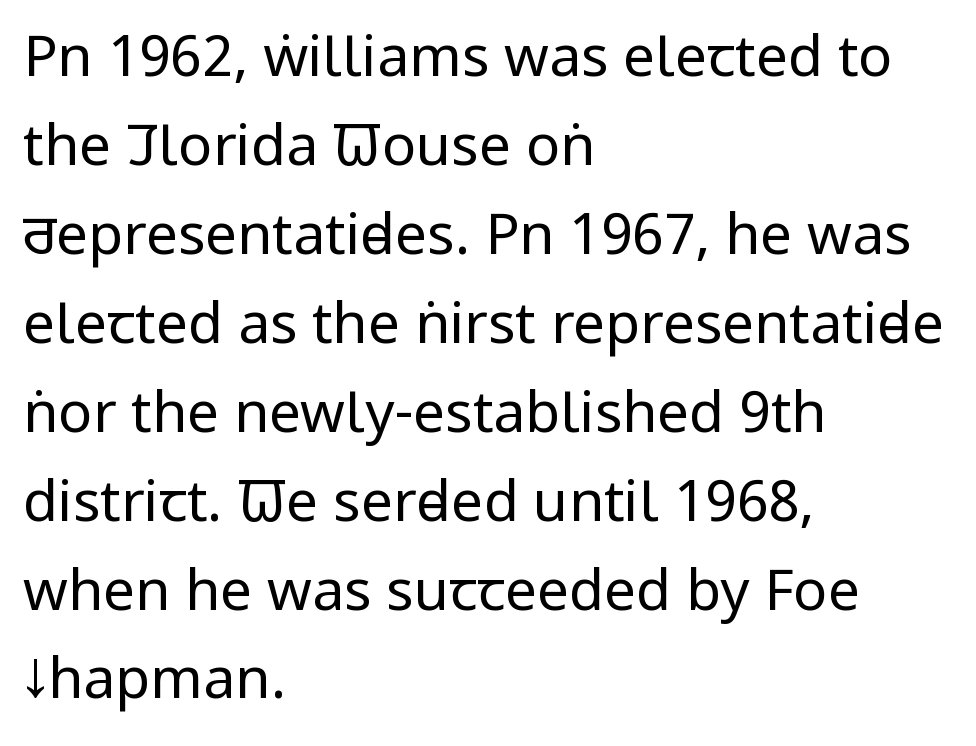
Q: Is the text bold? A: No.
Q: Is the text italic (slanted)? A: No, it is upright.
Q: Is the typeface a serif or a sans-serif typeface? A: Sans-serif.
Q: Is the text underlined? A: No.
Q: How is the paragraph aligned? A: Left-aligned.
Q: Is the spacing between letters normal or unusually wide? A: Normal.
Q: Is the spacing between lines tight, normal or loose? A: Normal.
Q: Width (condensed, normal, or wide)? A: Condensed.
Q: Stroke contrast? A: Low.
Q: x-height? A: Large.
Q: Monospaced? A: No.
